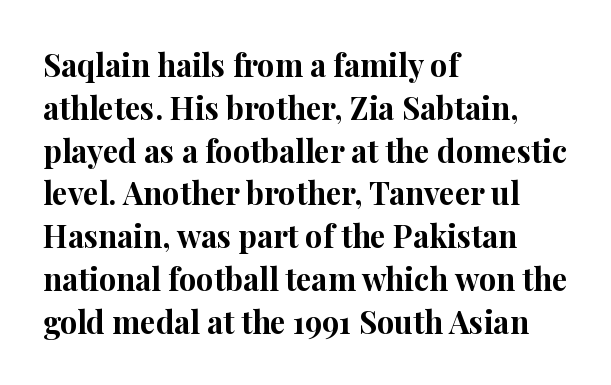
These words are printed bold, with thick strokes throughout. Unlike a clean sans, this face finishes its strokes with serifs. The lettering holds an erect, upright posture throughout. Descenders are the only things crossing below the line.
